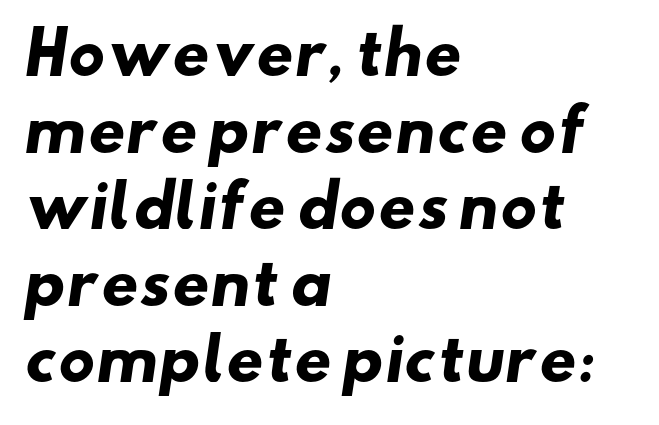
Q: Is the text bold? A: Yes.
Q: Is the typeface a serif or a sans-serif typeface? A: Sans-serif.
Q: Is the text underlined? A: No.
Q: How is the paragraph aligned? A: Left-aligned.
Q: Is the spacing between letters normal or unusually wide? A: Normal.
Q: Is the spacing between lines tight, normal or loose? A: Normal.
Q: Width (condensed, normal, or wide)? A: Wide.
Q: Stroke contrast? A: Low.
Q: x-height? A: Small.
Q: Monospaced? A: No.
